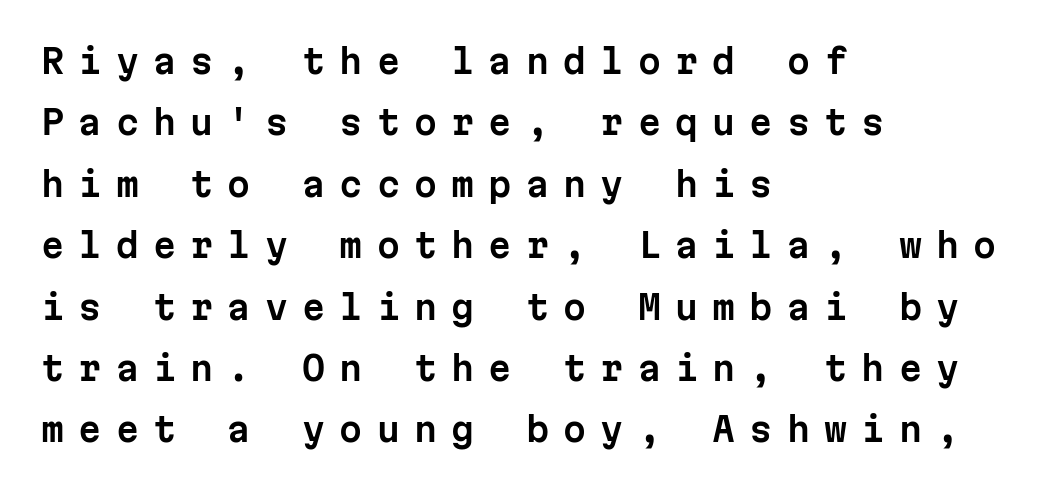
Lines of text with bare space underneath. Posture: upright roman. Each line starts at the same left margin while the right side varies. Note the uniform advance width — an 'i' takes as much space as an 'm'. Serifs: no, the terminals of the letterforms are clean.
